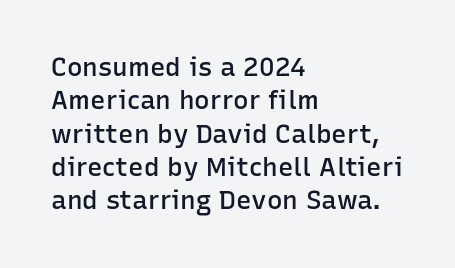
The line texture is even and compact thanks to regular tracking. Tall strokes in this sample are plumb rather than angled. The paragraph shown leans on its left margin. The strip under each line holds only bare page.
